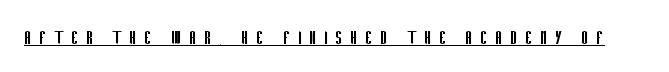
{"italic": "no", "bold": "no", "underline": "yes", "letter_spacing": "wide", "letter_spacing_em": 0.31, "glyph_px": 23}
